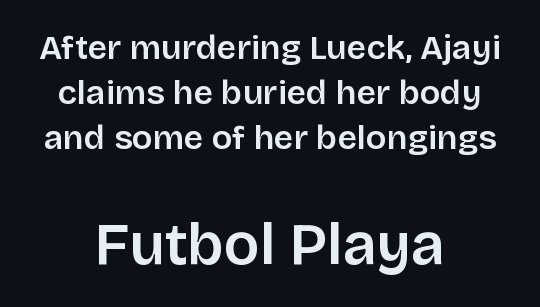
Normally led — the rows are evenly, conventionally spaced. Think of a printed novel: that variable character pitch is what you see here. Posture: straight, roman, zero tilt. Semibold letterforms, between regular and bold.
